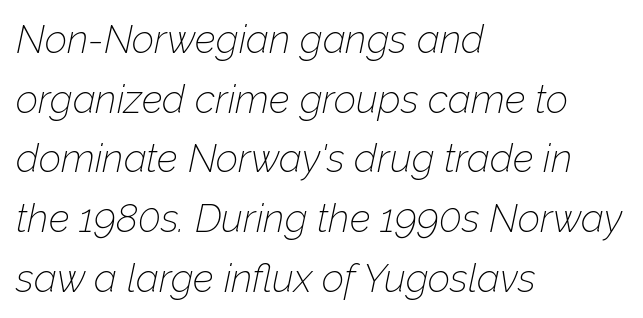
A student would call this left alignment; a typographer would say flush left, rag right. The words here are not underlined. A typesetter would call this zero additional tracking. Compared with a typical body face, this is equally light or lighter still. You can tell it's italic because the verticals aren't actually vertical.
